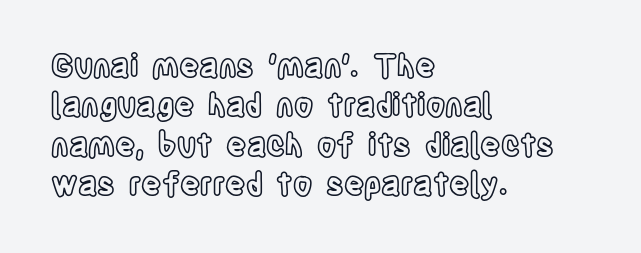
{"italic": "no", "width": "condensed", "x_height": "large", "monospaced": "no", "underline": "no", "align": "left", "line_spacing": "normal", "line_spacing_ratio": 1.27, "letter_spacing": "normal", "letter_spacing_em": 0.0, "glyph_px": 31}
